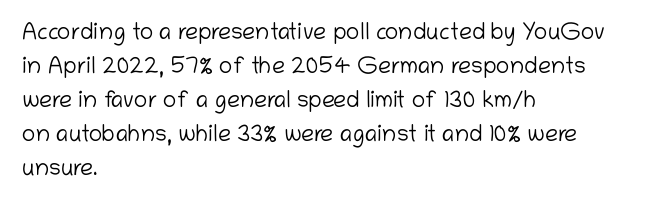
Q: Is the text bold? A: No.
Q: Is the text italic (slanted)? A: No, it is upright.
Q: Is the text underlined? A: No.
Q: How is the paragraph aligned? A: Left-aligned.
Q: Is the spacing between letters normal or unusually wide? A: Normal.
Q: Is the spacing between lines tight, normal or loose? A: Normal.
